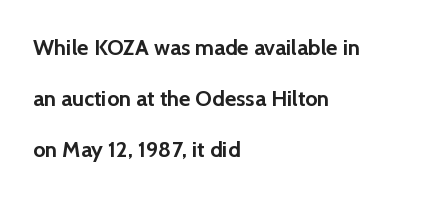
The image shows 22 px bold type, upright; set left-aligned, loose line spacing (2.32x), normal letter spacing, not underlined.
